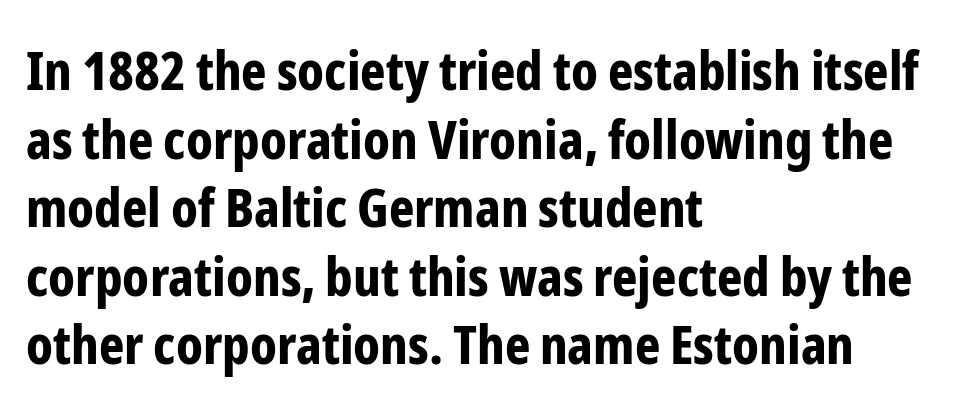
{"serif": "no", "italic": "no", "bold": "yes", "weight": "bold", "width": "condensed", "stroke_contrast": "low", "x_height": "medium", "monospaced": "no", "underline": "no", "align": "left", "line_spacing": "normal", "line_spacing_ratio": 1.27, "letter_spacing": "normal", "letter_spacing_em": 0.0, "glyph_px": 54}
